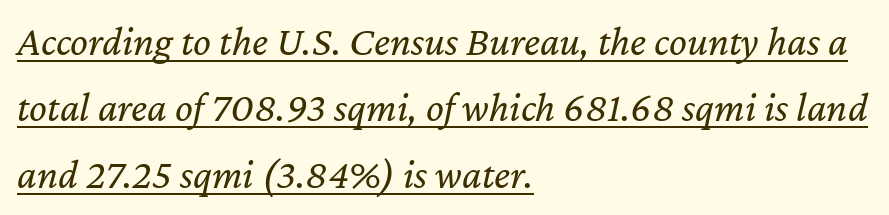
The image shows 42 px regular-weight type, italic (leaning right); set left-aligned, normal line spacing (1.58x), normal letter spacing, underlined; low stroke contrast and a medium x-height.
